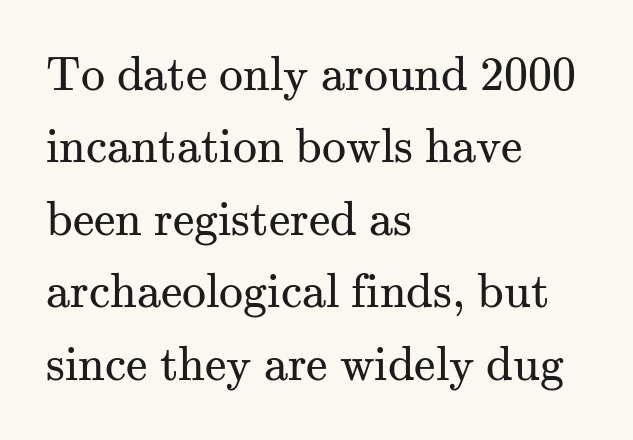
Decoration check: the copy has no underline. The tracking reads as untouched default to a designer's eye. The face used here is proportionally spaced, like ordinary book or web type. You can tell from the footed stems that serif type was used. Stem width sits at or under what a default text font uses. This sample keeps an unexceptional amount of space between lines.
